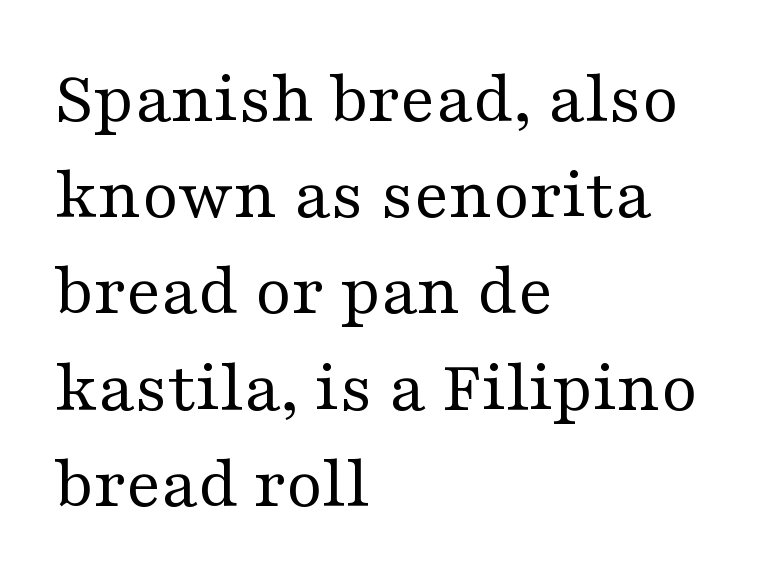
Q: Is the text bold? A: No.
Q: Is the text italic (slanted)? A: No, it is upright.
Q: Is the typeface a serif or a sans-serif typeface? A: Serif.
Q: Is the text underlined? A: No.
Q: How is the paragraph aligned? A: Left-aligned.
Q: Is the spacing between letters normal or unusually wide? A: Normal.
Q: Is the spacing between lines tight, normal or loose? A: Normal.
Q: Width (condensed, normal, or wide)? A: Wide.
Q: Stroke contrast? A: Medium.
Q: x-height? A: Medium.
Q: Monospaced? A: No.
